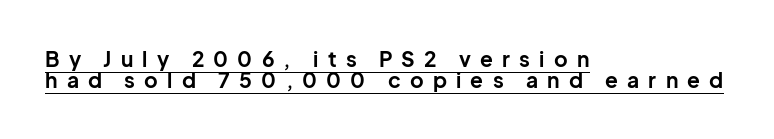
Typesetter's note: full bold, strokes at maximum text heaviness. How would I describe the line gaps? Narrow and economical. Unlike italic type, these characters show no tilt at all. Underlining? Definitely there.
